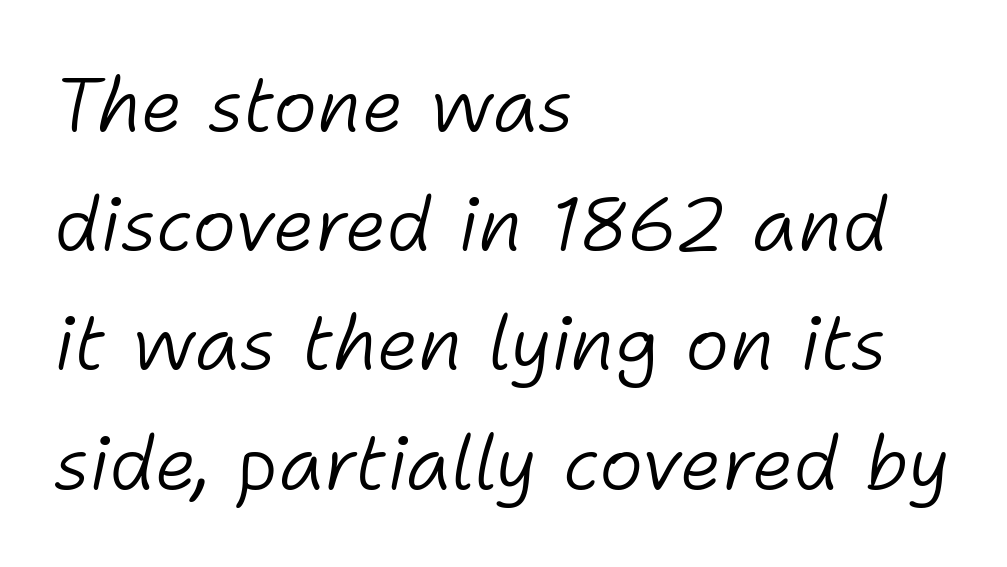
The block of text has a typical density, with ordinary space between rows. The passage shown has conventional tracking throughout. Think of a printed novel: that variable character pitch is what you see here. No word sits above an underline.
